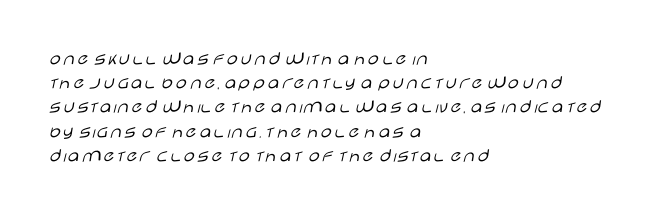
Q: Is the text bold? A: No.
Q: Is the text italic (slanted)? A: Yes.
Q: Is the text underlined? A: No.
Q: How is the paragraph aligned? A: Left-aligned.
Q: Is the spacing between letters normal or unusually wide? A: Normal.
